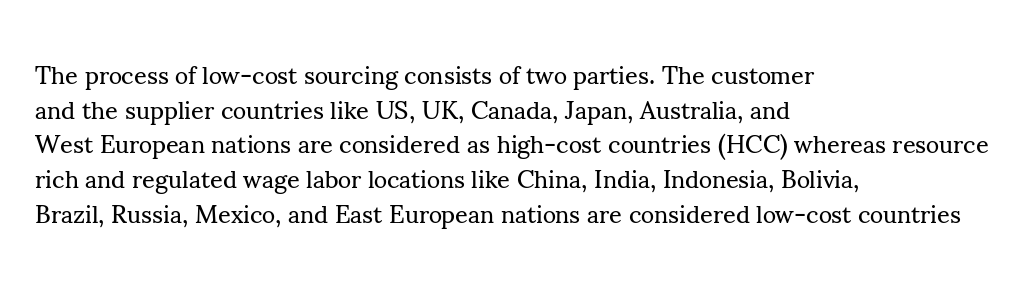
Q: Is the text bold? A: No.
Q: Is the text italic (slanted)? A: No, it is upright.
Q: Is the text underlined? A: No.
Q: How is the paragraph aligned? A: Left-aligned.
Q: Is the spacing between letters normal or unusually wide? A: Normal.
Q: Is the spacing between lines tight, normal or loose? A: Normal.
